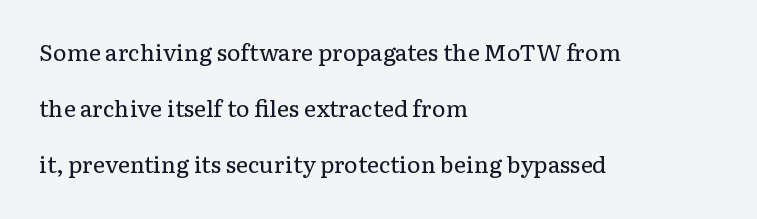
Q: Is the text bold? A: No.
Q: Is the text italic (slanted)? A: No, it is upright.
Q: Is the text underlined? A: No.
Q: How is the paragraph aligned? A: Left-aligned.
Q: Is the spacing between letters normal or unusually wide? A: Normal.
Q: Is the spacing between lines tight, normal or loose? A: Loose.
